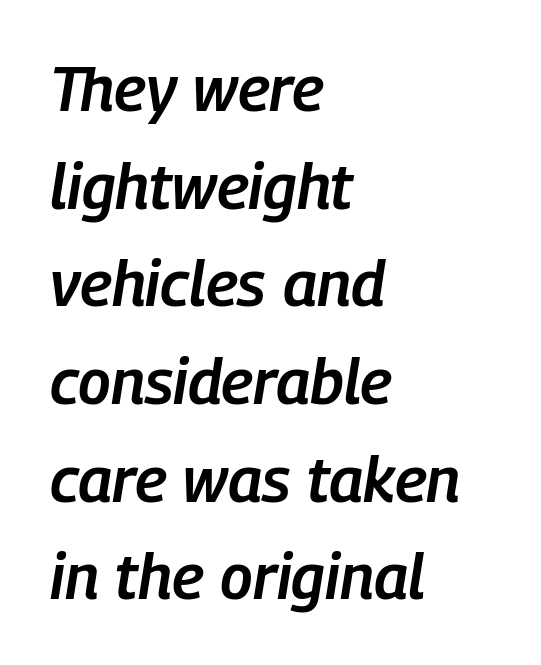
These lines sit exactly where default settings would place them. In CSS terms this would be text-align: left. A somewhat darkened texture: the type is semibold rather than bold. Does extra space separate the letters? No, they use regular spacing.
